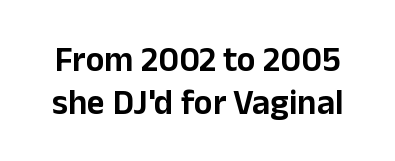
The image shows 35 px sans-serif type, upright; set line spacing 1.23x, normal letter spacing, not underlined; low stroke contrast and a medium x-height.
